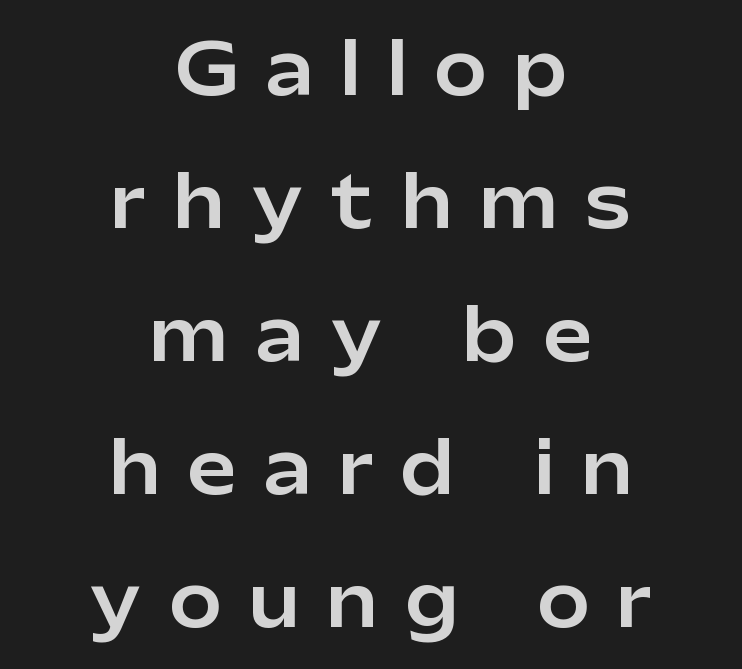
The image shows 70 px sans-serif type, upright; set centered, loose line spacing (1.9x), unusually wide letter spacing (+0.4 em), not underlined; low stroke contrast and a medium x-height.
